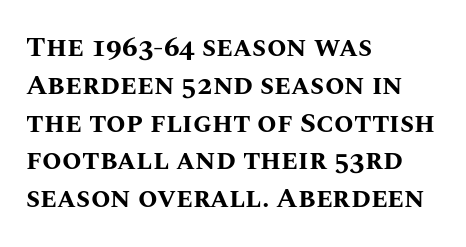
Q: Is the text bold? A: Yes.
Q: Is the text italic (slanted)? A: No, it is upright.
Q: Is the text underlined? A: No.
Q: How is the paragraph aligned? A: Left-aligned.
Q: Is the spacing between letters normal or unusually wide? A: Normal.
Q: Is the spacing between lines tight, normal or loose? A: Normal.
Q: Width (condensed, normal, or wide)? A: Normal.
Q: Stroke contrast? A: Medium.
Q: x-height? A: Large.
Q: Monospaced? A: No.
